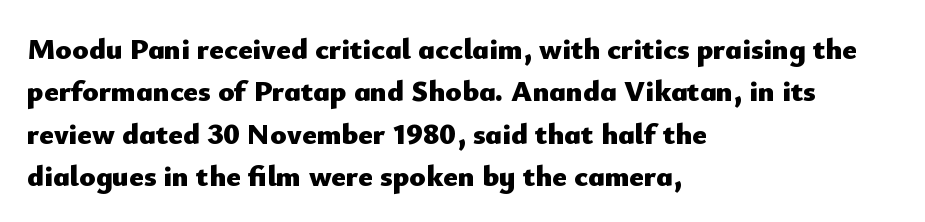
This sample uses an upright cut, with every glyph sitting square on the baseline. Short note: letters normally spaced. Anything drawn beneath the words? Only blank space. One glance says typical: line gaps are just what's usual. Caption: multi-line text, flush left, ragged right.
